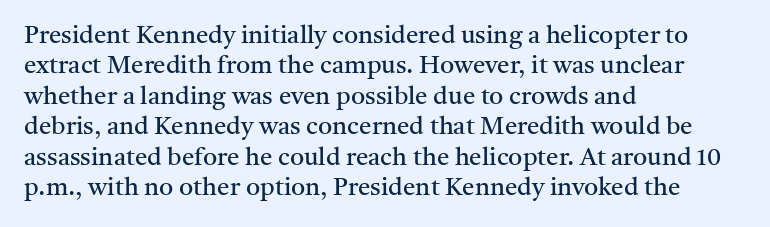
The image shows 25 px text type, upright; set left-aligned, line spacing 1.22x, normal letter spacing, not underlined.
